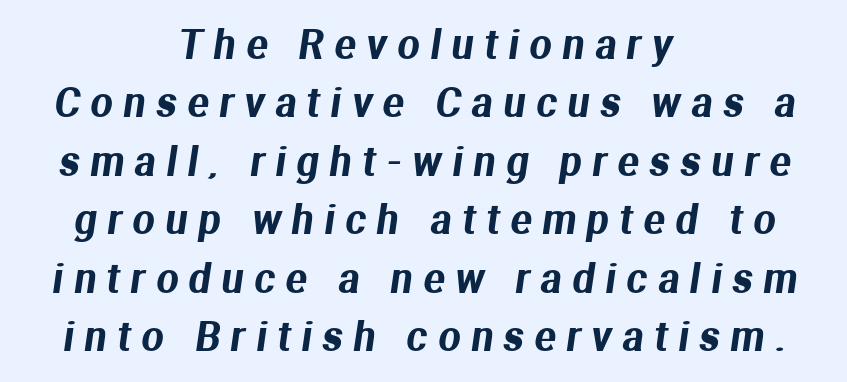
The glyphs are unaccompanied by any horizontal stroke below them. Layout note: lines centered. Baseline-to-baseline distance is the conventional proportion of letter height. Do the characters align in a grid? No, the font is proportional.
